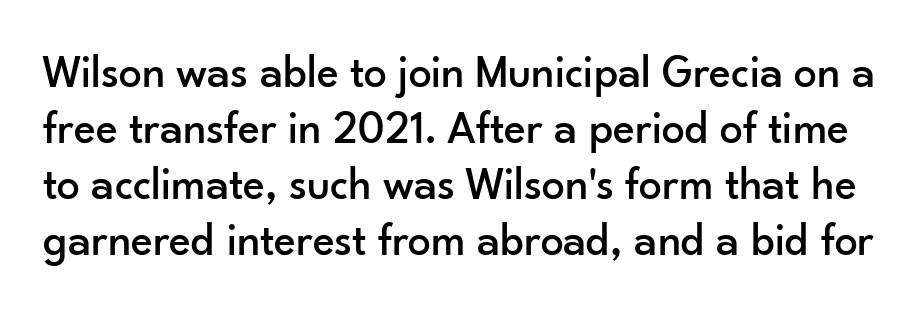
{"serif": "no", "italic": "no", "width": "normal", "stroke_contrast": "low", "x_height": "small", "monospaced": "no", "underline": "no", "line_spacing_ratio": 1.22, "letter_spacing": "normal", "letter_spacing_em": 0.0, "glyph_px": 46}
